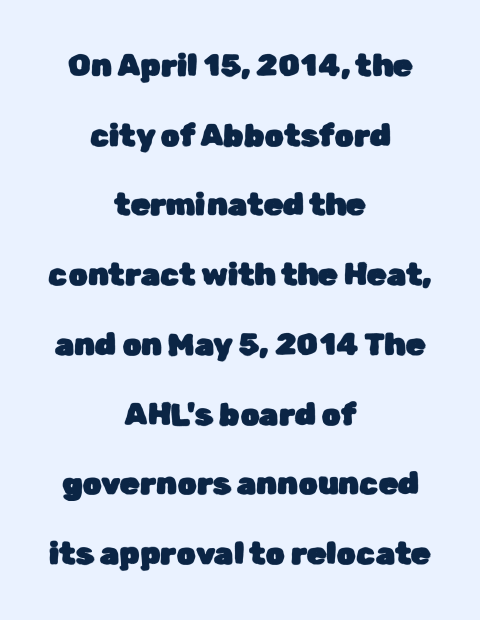
Bare-footed words on every line. The setting favours the middle, as headings and verse often do. Varying glyph widths throughout — classic text-font behaviour. Every stem runs plumb, perpendicular to the baseline.
